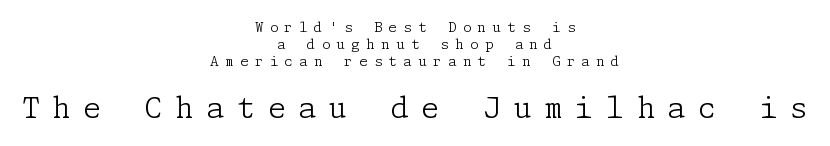
Unlike a clean sans, this face finishes its strokes with serifs. This sample uses expanded letter spacing, leaving extra air between glyphs. The strokes are not fattened; the text isn't bold. The passage shown begins with its smaller block and ends with its larger one. Caption: multi-line text, centered on the measure.
